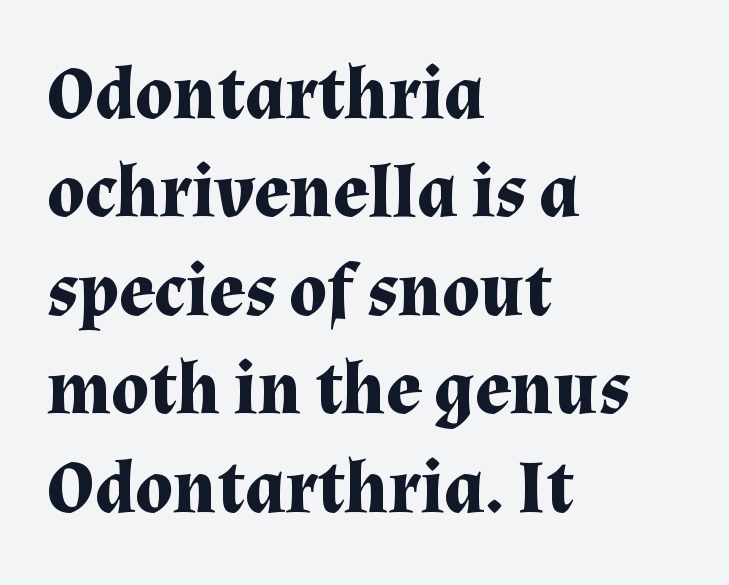
Q: Is the text bold? A: Yes.
Q: Is the text italic (slanted)? A: No, it is upright.
Q: Is the typeface a serif or a sans-serif typeface? A: Serif.
Q: Is the text underlined? A: No.
Q: How is the paragraph aligned? A: Left-aligned.
Q: Is the spacing between letters normal or unusually wide? A: Normal.
Q: Is the spacing between lines tight, normal or loose? A: Normal.
Q: Width (condensed, normal, or wide)? A: Normal.
Q: Stroke contrast? A: Medium.
Q: x-height? A: Medium.
Q: Monospaced? A: No.
